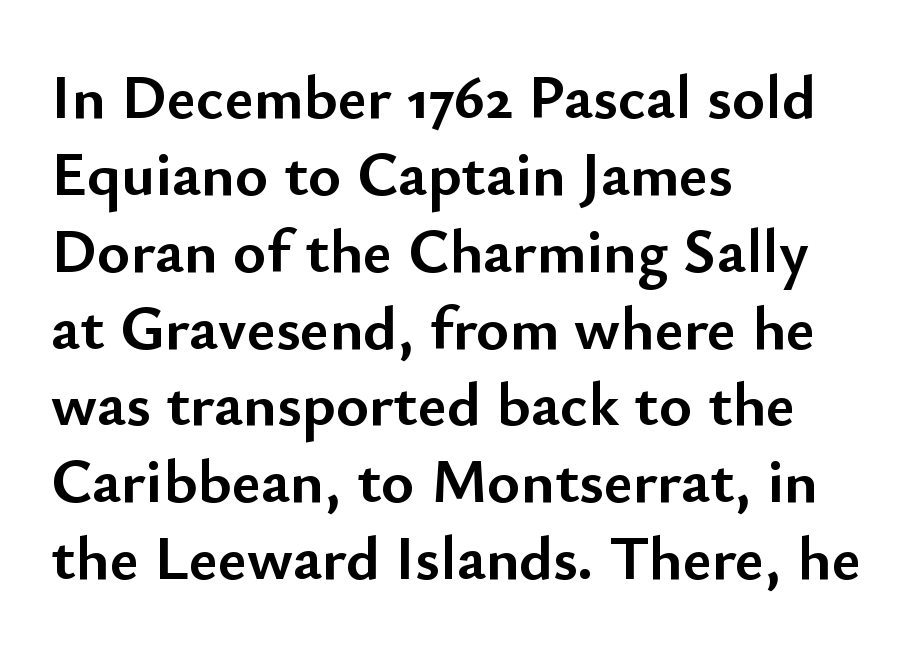
The typesetter chose a ragged-right arrangement here. Bare-footed words on every line. The rendering uses natural spacing where letterforms have individual widths. The sample has been set heavy, in full bold. When letters stand straight like this, we call the style roman or upright. Short note: letters normally spaced.
